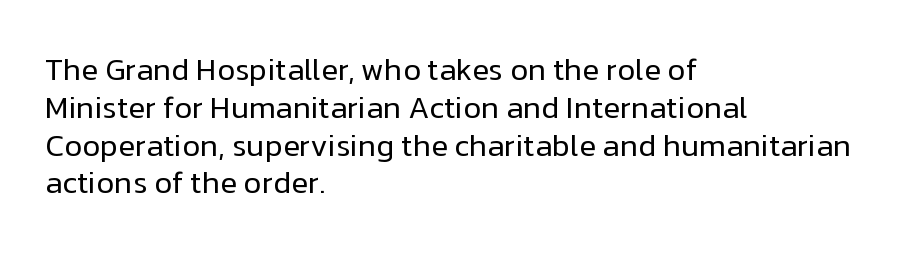
Which margin do the lines hug? The left one — the right edge is uneven. Type style note: lacks serifs. Does the lettering tilt? It doesn't — this is upright. The foot of each line stays bare and open. The horizontal fit of the characters is conventional and even.
